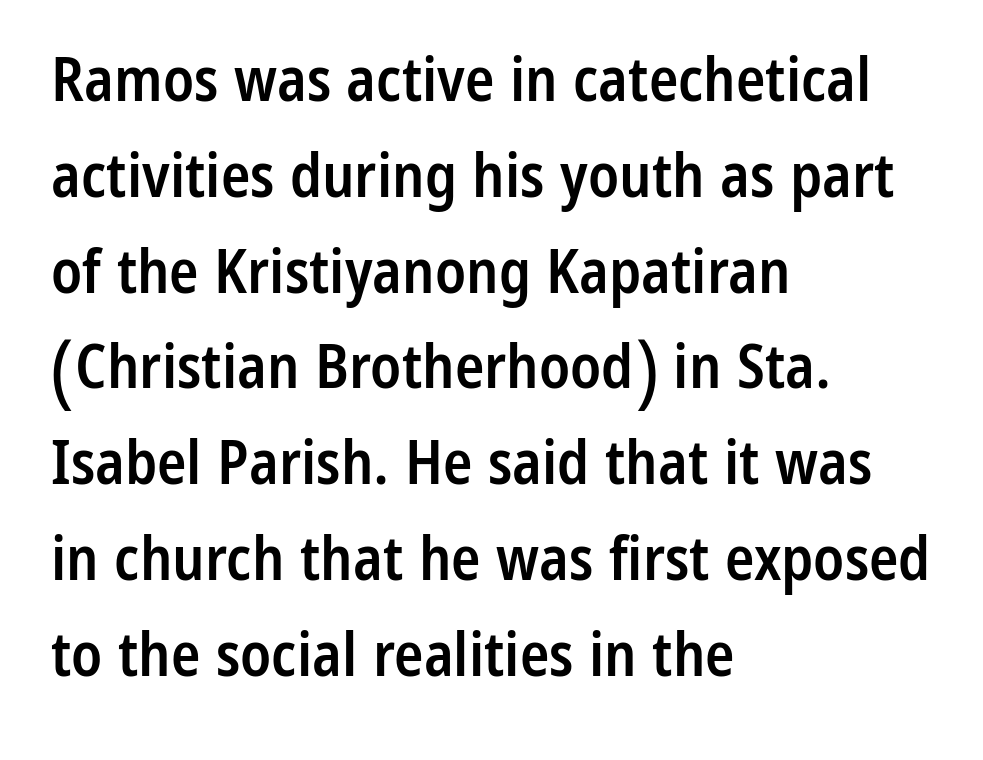
Check where the strokes stop: nothing finishes them off — pure sans. Caption: multi-line text, flush left, ragged right. The zone under the glyphs is completely vacant. The typesetting leans somewhat heavy: a semibold. You could not count columns in this text — the font is proportionally spaced.
